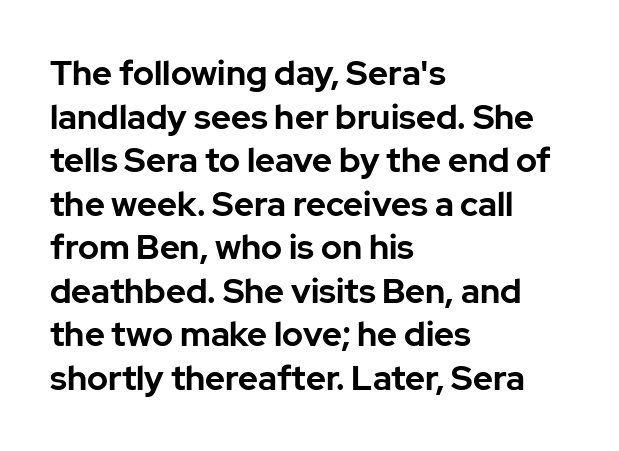
{"serif": "no", "italic": "no", "bold": "yes", "weight": "bold", "width": "normal", "stroke_contrast": "low", "x_height": "medium", "monospaced": "no", "underline": "no", "align": "left", "line_spacing": "normal", "line_spacing_ratio": 1.28, "letter_spacing": "normal", "letter_spacing_em": 0.0, "glyph_px": 34}
